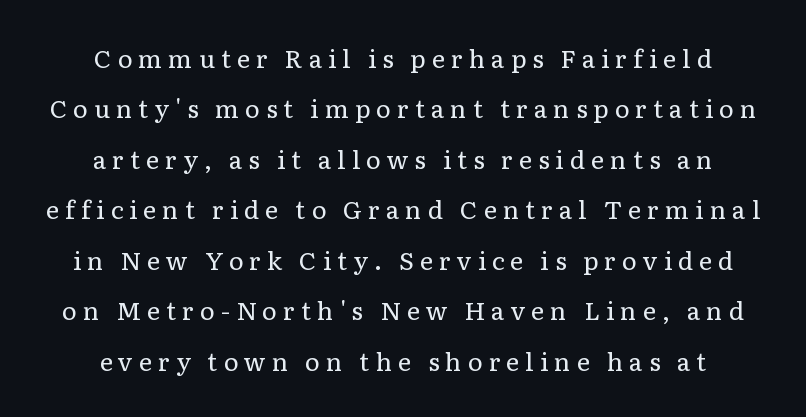
Q: Is the text bold? A: No.
Q: Is the text italic (slanted)? A: No, it is upright.
Q: Is the text underlined? A: No.
Q: How is the paragraph aligned? A: Centered.
Q: Is the spacing between letters normal or unusually wide? A: Unusually wide.
Q: Is the spacing between lines tight, normal or loose? A: Loose.
